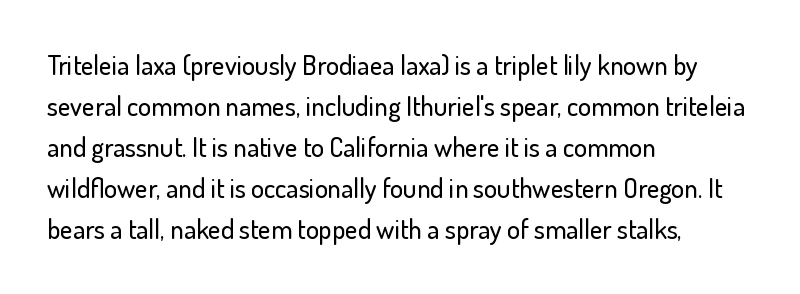
The image shows 27 px text type, upright; set left-aligned, normal line spacing (1.52x), normal letter spacing, not underlined.
